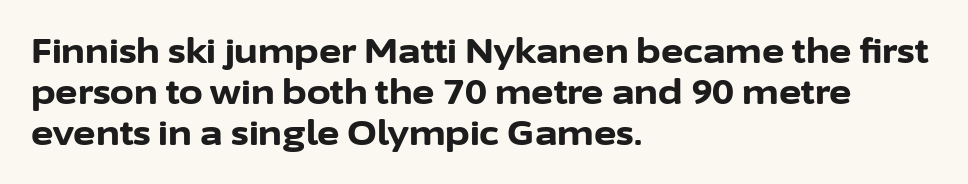
Each row of text sits above clean, open space. Varying glyph widths throughout — classic text-font behaviour. Serif or sans? Sans — the stroke terminals are bare. This is heavy type, rendered in bold. Is the letter spacing exaggerated? No — it looks like the ordinary default.
